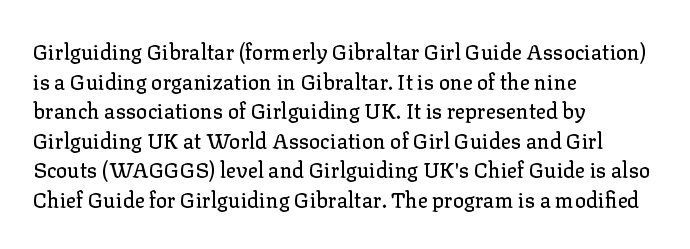
{"italic": "no", "underline": "no", "align": "left", "line_spacing": "normal", "line_spacing_ratio": 1.41, "letter_spacing": "normal", "letter_spacing_em": 0.0, "glyph_px": 21}
